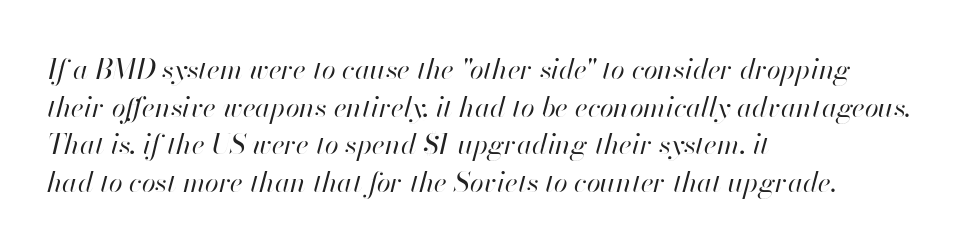
{"italic": "yes", "lean": "right", "slant_degrees": 13, "bold": "no", "weight": "regular", "width": "normal", "stroke_contrast": "high", "x_height": "small", "monospaced": "no", "underline": "no", "align": "left", "line_spacing": "normal", "line_spacing_ratio": 1.34, "letter_spacing": "normal", "letter_spacing_em": 0.0, "glyph_px": 28}
